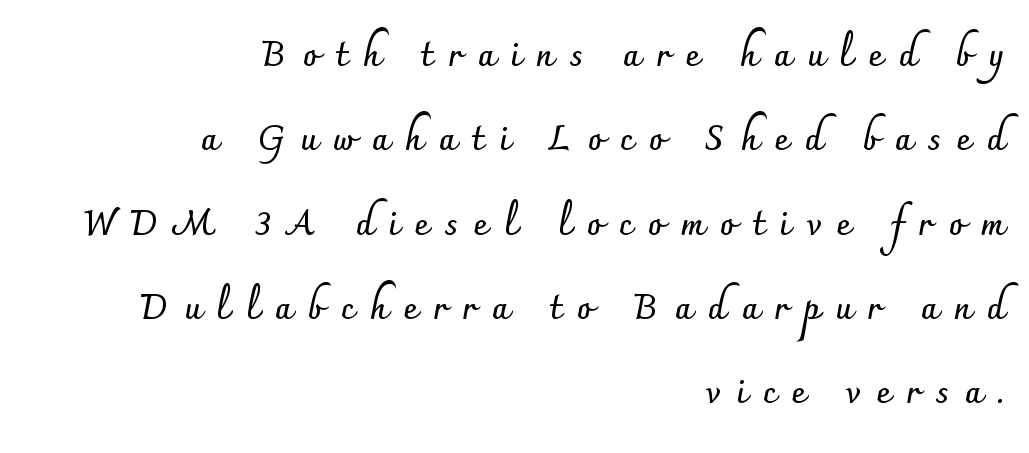
The image shows 34 px semibold sans-serif type; set right-aligned, loose line spacing (2.48x), unusually wide letter spacing (+0.46 em), not underlined; low stroke contrast and a small x-height.
